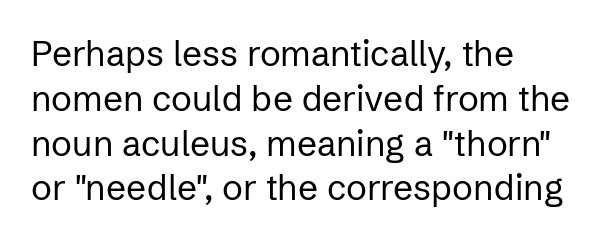
The image shows 35 px regular-weight sans-serif type, upright; set left-aligned, normal line spacing (1.28x), normal letter spacing, not underlined; low stroke contrast and a medium x-height.
